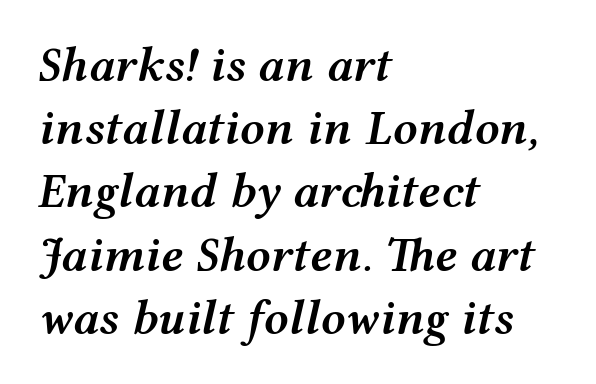
This rendering uses left alignment, leaving the right contour irregular. Varying glyph widths throughout — classic text-font behaviour. The area under the type is left untouched. Typesetter's note: demi weight, one step under bold. Reading down the column, the eye jumps a familiar distance to each next line.
